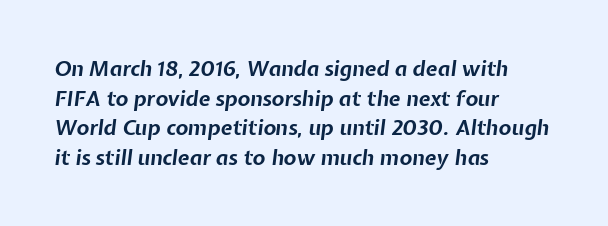
Strong, thick strokes mark this as bold type. The gap between lines stays unmarked. What stands out about the letter spacing? Nothing — it is the standard amount. Would a proofreader flag this as italicized? Yes. Alignment: flush left. What's the leading like? Ordinary, nothing unusual.
